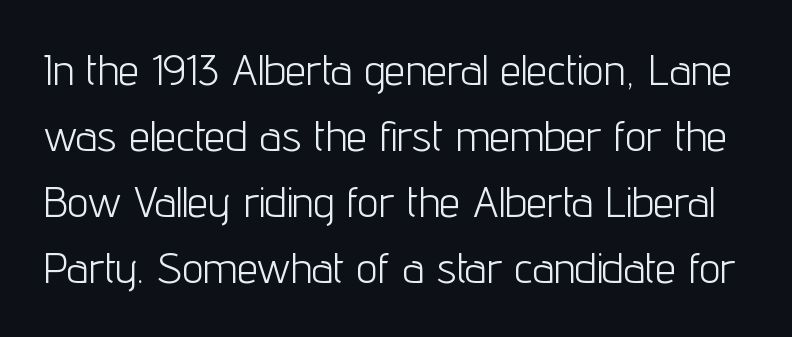
{"serif": "no", "italic": "no", "bold": "no", "weight": "light", "width": "condensed", "stroke_contrast": "low", "x_height": "medium", "monospaced": "no", "underline": "no", "line_spacing": "normal", "line_spacing_ratio": 1.57, "letter_spacing": "normal", "letter_spacing_em": 0.0, "glyph_px": 42}
